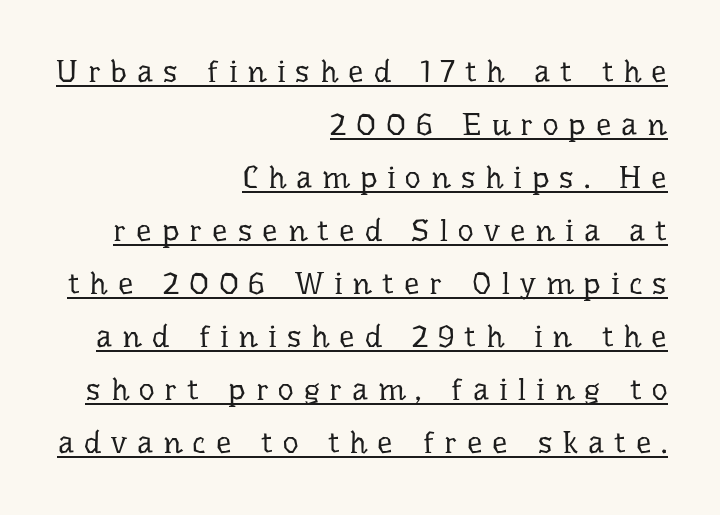
Q: Is the text bold? A: No.
Q: Is the text italic (slanted)? A: No, it is upright.
Q: Is the typeface a serif or a sans-serif typeface? A: Serif.
Q: Is the text underlined? A: Yes.
Q: How is the paragraph aligned? A: Right-aligned.
Q: Is the spacing between letters normal or unusually wide? A: Unusually wide.
Q: Width (condensed, normal, or wide)? A: Normal.
Q: Stroke contrast? A: Low.
Q: x-height? A: Medium.
Q: Monospaced? A: No.
